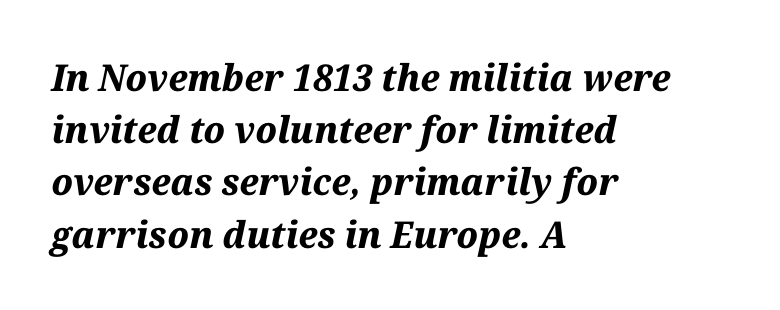
This sample uses plain, unmodified letter spacing. The glyphs look as if they've been sheared to an angle. Reading down the column, the eye jumps a familiar distance to each next line. These words are printed bold, with thick strokes throughout. Reading down the block, your eye returns to a fixed left position each line.
